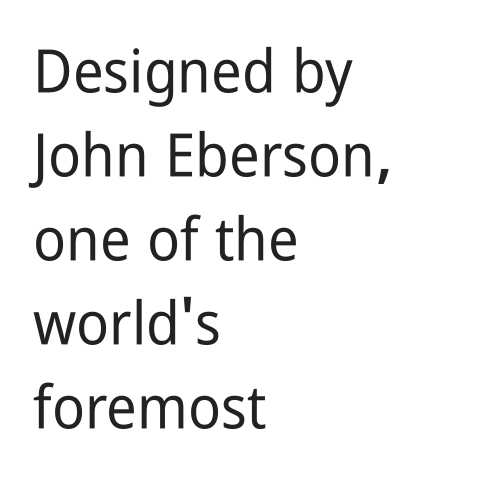
The typeface chosen for these lines omits serifs. The space between consecutive lines is moderate. These lines stack with their left ends in a neat column. Varying glyph widths throughout — classic text-font behaviour.
